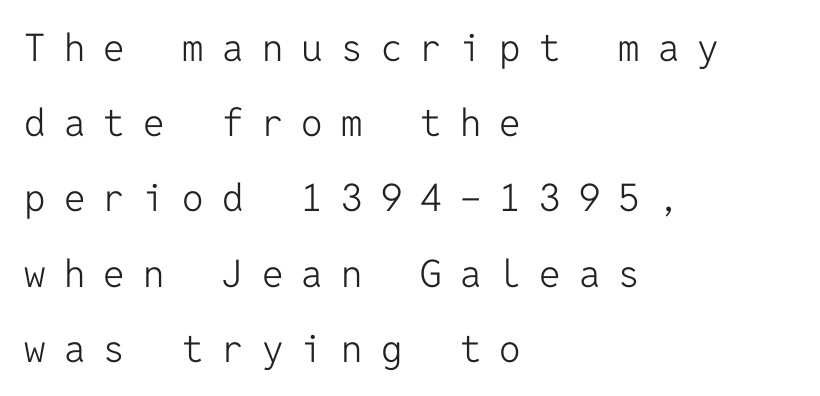
The image shows 38 px light sans-serif type, upright, monospaced; set left-aligned, loose line spacing (1.98x), unusually wide letter spacing (+0.48 em), not underlined; low stroke contrast and a medium x-height.
